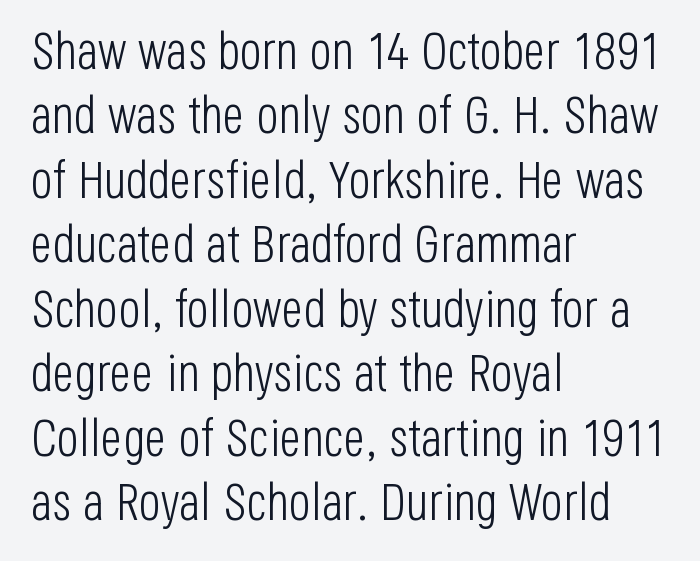
The image shows 52 px light, condensed sans-serif type, upright; set left-aligned, line spacing 1.24x, normal letter spacing, not underlined; low stroke contrast and a large x-height.
